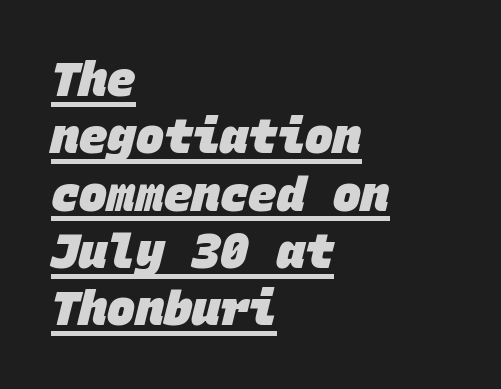
Q: Is the text bold? A: Yes.
Q: Is the typeface a serif or a sans-serif typeface? A: Sans-serif.
Q: Is the text underlined? A: Yes.
Q: How is the paragraph aligned? A: Left-aligned.
Q: Is the spacing between letters normal or unusually wide? A: Normal.
Q: Width (condensed, normal, or wide)? A: Normal.
Q: Stroke contrast? A: Low.
Q: x-height? A: Large.
Q: Monospaced? A: Yes.
